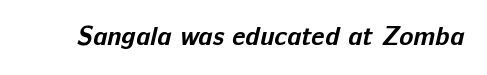
The image shows 26 px bold type; set normal letter spacing, not underlined.
